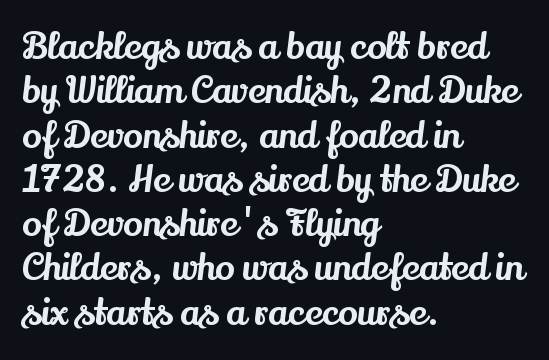
A typesetter would call this zero additional tracking. These lines are rendered in a variable-pitch font. Descenders hang freely into open space. Stroke terminals: seriffed.
